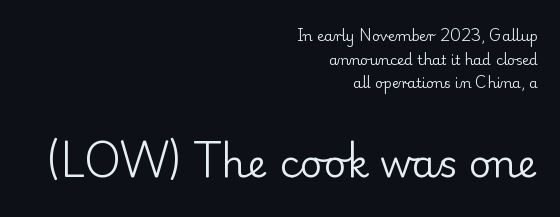
The passage shown has conventional tracking throughout. The second block has been scaled up relative to the first. Notice how the stems are strictly vertical — no italics here. No heavy texture on the line: the type isn't bold. The typesetter chose a ragged-left arrangement here.
